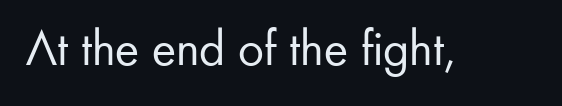
The image shows 51 px regular-weight sans-serif type, upright; set normal letter spacing, not underlined; low stroke contrast and a small x-height.
